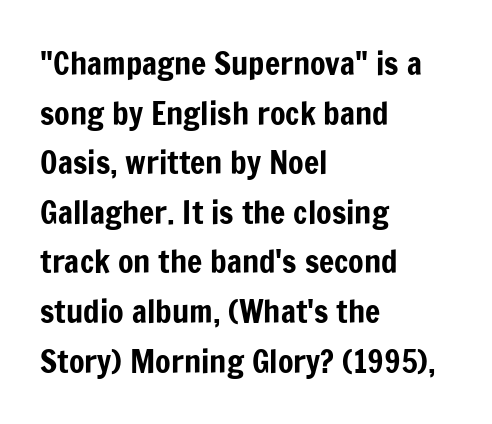
The letters stand straight up with perfectly vertical stems. A student would call this left alignment; a typographer would say flush left, rag right. Nobody drew a line under any word here. This sample has the flowing, uneven cadence of proportional lettering.
